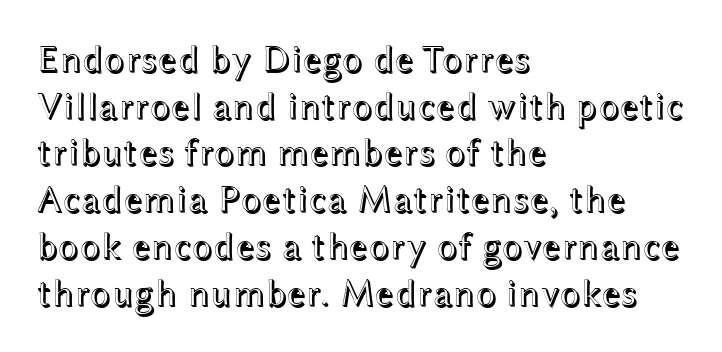
{"italic": "no", "width": "wide", "x_height": "medium", "monospaced": "no", "underline": "no", "align": "left", "line_spacing_ratio": 1.23, "letter_spacing": "normal", "letter_spacing_em": 0.0, "glyph_px": 38}
